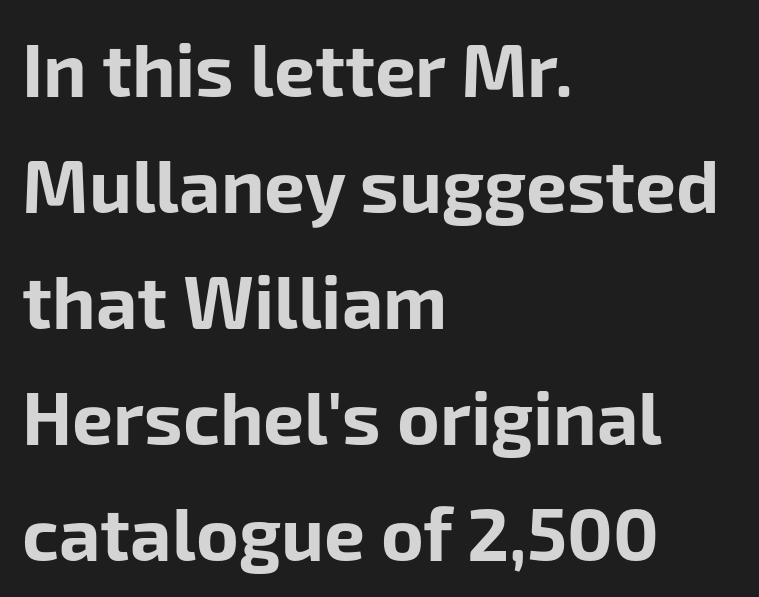
When letters stand straight like this, we call the style roman or upright. Strokes here are thick enough to call this a true bold. Line starts are locked; line ends wander. Whoever set this chose a conventional vertical rhythm. How are the letters spaced? Ordinarily, with no added tracking.
